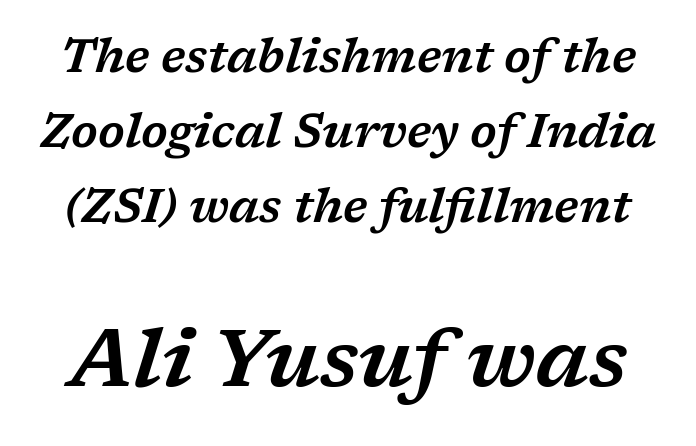
The image shows 80 px wide serif type, italic (leaning right); set normal line spacing (1.63x), normal letter spacing, not underlined; the second (bottom) block is 1.74x larger; low stroke contrast and a medium x-height.
